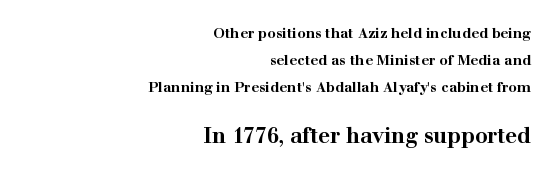
{"italic": "no", "bold": "yes", "underline": "no", "align": "right", "line_spacing": "loose", "line_spacing_ratio": 1.94, "letter_spacing": "normal", "letter_spacing_em": 0.0, "larger_block": "second", "size_ratio": 1.5, "glyph_px": 21}
